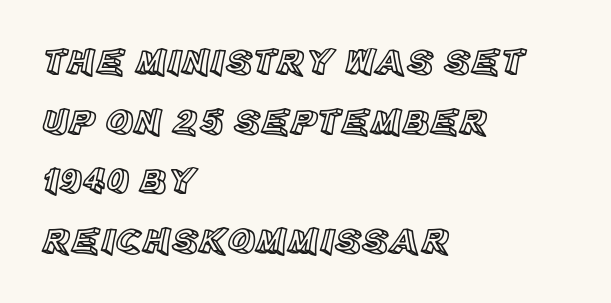
The space directly below the letters is spotless. This sample keeps an unexceptional amount of space between lines. Letter spacing: default. The letters advance in unequal steps, a hallmark of proportional type. The rendering anchors every line to the left-hand side.
